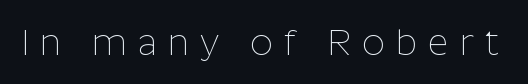
{"serif": "no", "italic": "no", "bold": "no", "weight": "thin", "width": "normal", "stroke_contrast": "low", "x_height": "medium", "monospaced": "no", "underline": "no", "letter_spacing": "wide", "letter_spacing_em": 0.3, "glyph_px": 36}
